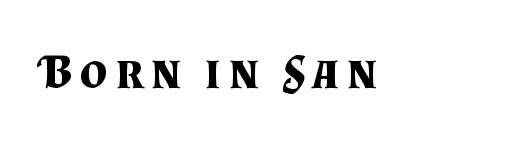
Q: Is the text bold? A: Yes.
Q: Is the text italic (slanted)? A: No, it is upright.
Q: Is the typeface a serif or a sans-serif typeface? A: Serif.
Q: Is the text underlined? A: No.
Q: Width (condensed, normal, or wide)? A: Normal.
Q: Stroke contrast? A: Medium.
Q: x-height? A: Small.
Q: Monospaced? A: No.
